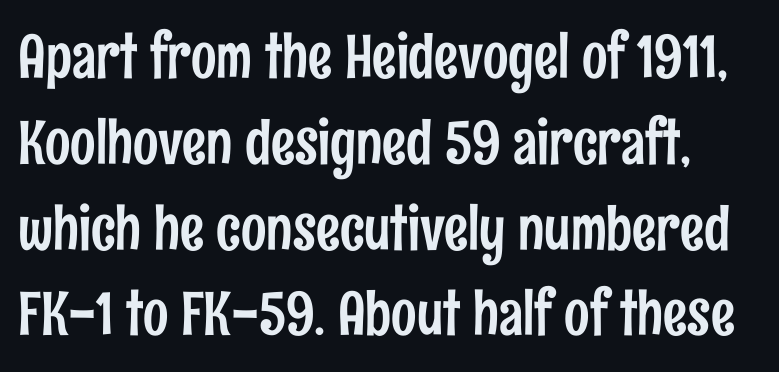
The image shows 60 px condensed sans-serif type, upright; set normal line spacing (1.43x), normal letter spacing, not underlined; low stroke contrast and a medium x-height.
